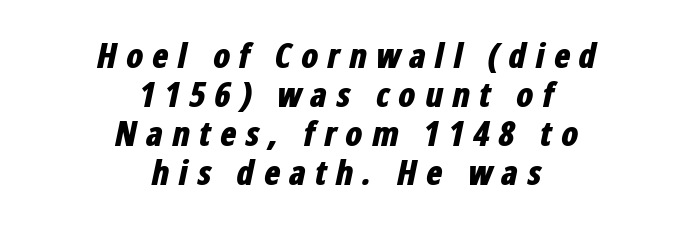
Q: Is the text bold? A: Yes.
Q: Is the text italic (slanted)? A: Yes, it leans right by about 12 degrees.
Q: Is the text underlined? A: No.
Q: How is the paragraph aligned? A: Centered.
Q: Is the spacing between letters normal or unusually wide? A: Unusually wide.
Q: Is the spacing between lines tight, normal or loose? A: Tight.
Q: Width (condensed, normal, or wide)? A: Condensed.
Q: Stroke contrast? A: Low.
Q: x-height? A: Medium.
Q: Monospaced? A: No.
